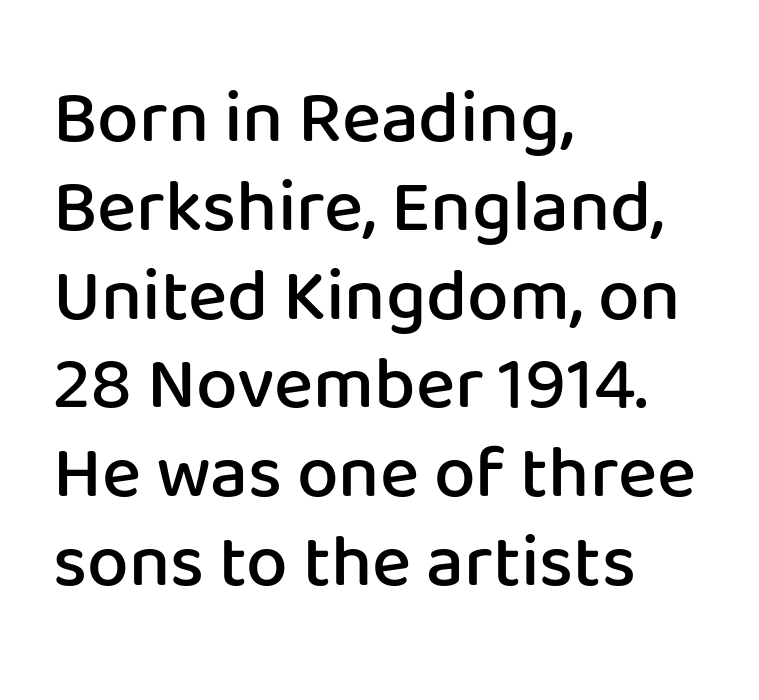
Q: Is the text bold? A: Semi-bold.
Q: Is the text italic (slanted)? A: No, it is upright.
Q: Is the typeface a serif or a sans-serif typeface? A: Sans-serif.
Q: Is the text underlined? A: No.
Q: How is the paragraph aligned? A: Left-aligned.
Q: Is the spacing between letters normal or unusually wide? A: Normal.
Q: Width (condensed, normal, or wide)? A: Normal.
Q: Stroke contrast? A: Low.
Q: x-height? A: Medium.
Q: Monospaced? A: No.
